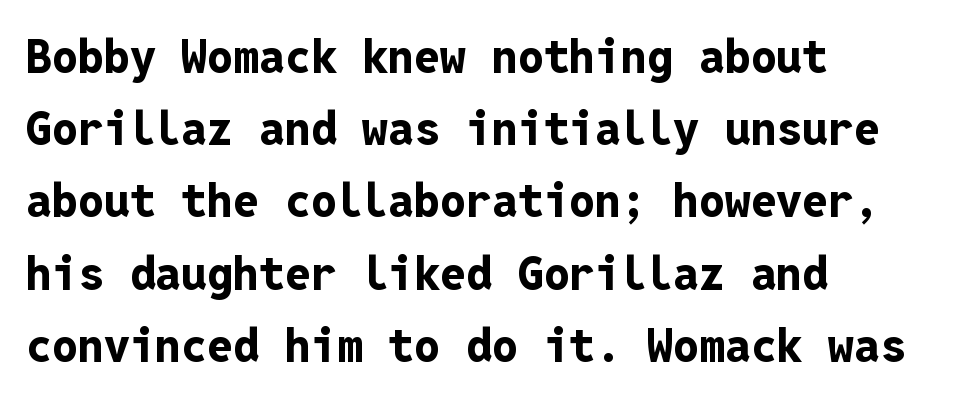
{"serif": "no", "italic": "no", "bold": "yes", "weight": "bold", "width": "normal", "stroke_contrast": "low", "x_height": "medium", "monospaced": "yes", "underline": "no", "align": "left", "line_spacing": "normal", "line_spacing_ratio": 1.57, "letter_spacing": "normal", "letter_spacing_em": 0.0, "glyph_px": 46}
